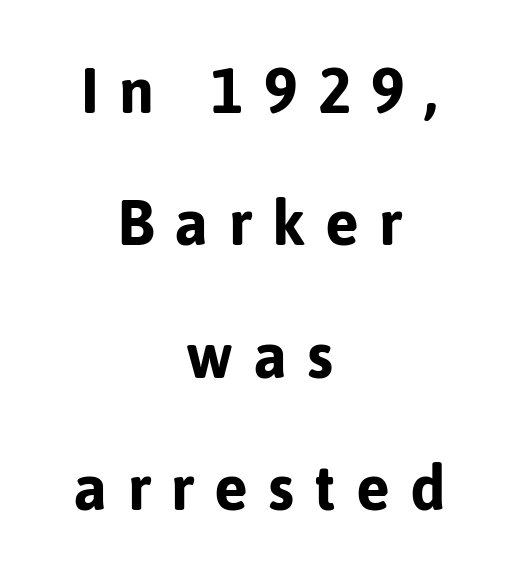
Q: Is the text bold? A: Yes.
Q: Is the text italic (slanted)? A: No, it is upright.
Q: Is the typeface a serif or a sans-serif typeface? A: Sans-serif.
Q: Is the text underlined? A: No.
Q: How is the paragraph aligned? A: Centered.
Q: Is the spacing between letters normal or unusually wide? A: Unusually wide.
Q: Is the spacing between lines tight, normal or loose? A: Loose.
Q: Width (condensed, normal, or wide)? A: Normal.
Q: Stroke contrast? A: Low.
Q: x-height? A: Medium.
Q: Monospaced? A: No.
